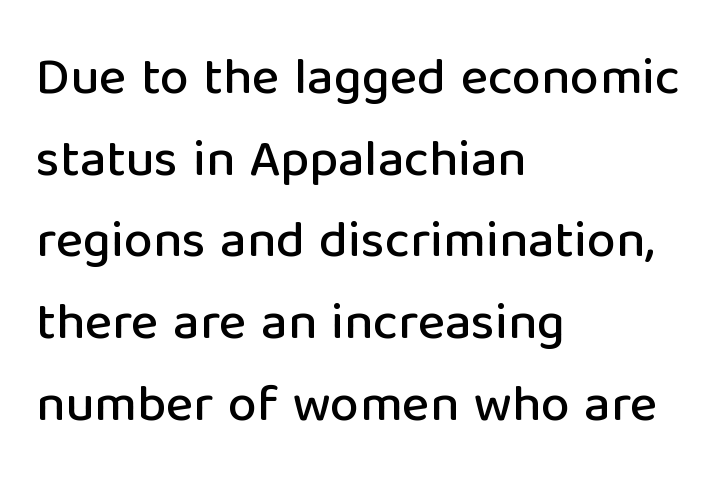
Letters rest on an invisible, unmarked baseline. Rows of type keep a routine distance in the vertical direction. A sans-serif font was chosen for this passage. Note the varied advance widths — an 'i' is clearly narrower than an 'm'. The gaps between neighbouring characters are ordinary and unremarkable. This rendering uses left alignment, leaving the right contour irregular.
